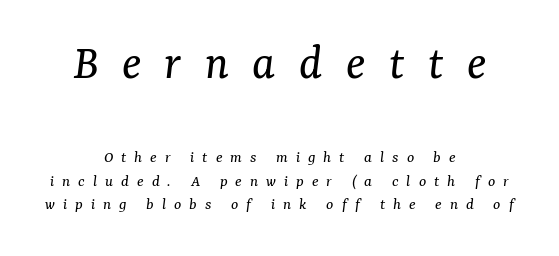
{"serif": "yes", "italic": "yes", "lean": "right", "slant_degrees": 7, "bold": "no", "weight": "regular", "width": "normal", "stroke_contrast": "medium", "x_height": "medium", "monospaced": "no", "underline": "no", "align": "center", "line_spacing": "normal", "line_spacing_ratio": 1.37, "letter_spacing": "wide", "letter_spacing_em": 0.47, "larger_block": "first", "size_ratio": 2.94, "glyph_px": 50}
